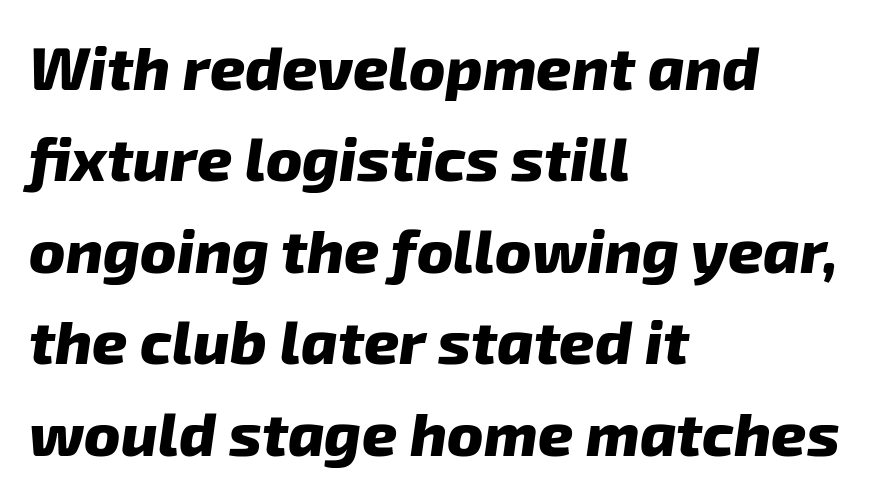
Q: Is the text bold? A: Yes.
Q: Is the text italic (slanted)? A: Yes, it leans right by about 8 degrees.
Q: Is the text underlined? A: No.
Q: How is the paragraph aligned? A: Left-aligned.
Q: Is the spacing between letters normal or unusually wide? A: Normal.
Q: Is the spacing between lines tight, normal or loose? A: Normal.
Q: Width (condensed, normal, or wide)? A: Normal.
Q: Stroke contrast? A: Low.
Q: x-height? A: Medium.
Q: Monospaced? A: No.
